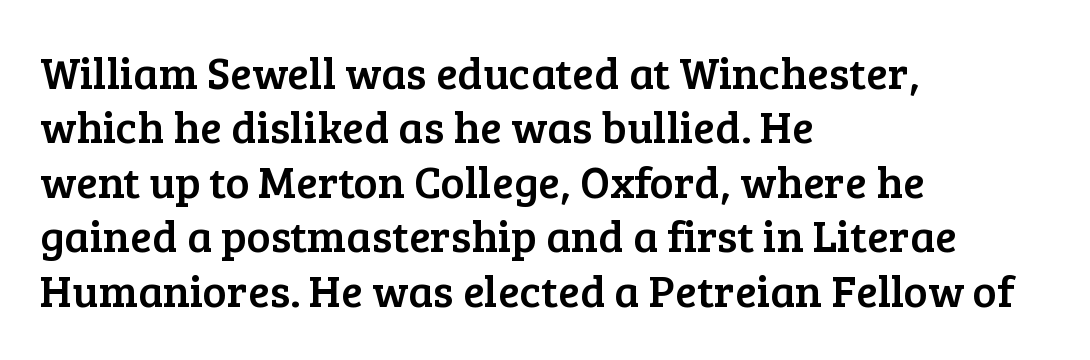
Looks like regular typesetting: each glyph gets only the width it needs. The passage shown has conventional tracking throughout. The typography opts for an upright posture over an oblique one. The letters carry serifs — small finishing strokes at the ends of their stems. Typeset ragged right — the left edge is the straight one.
